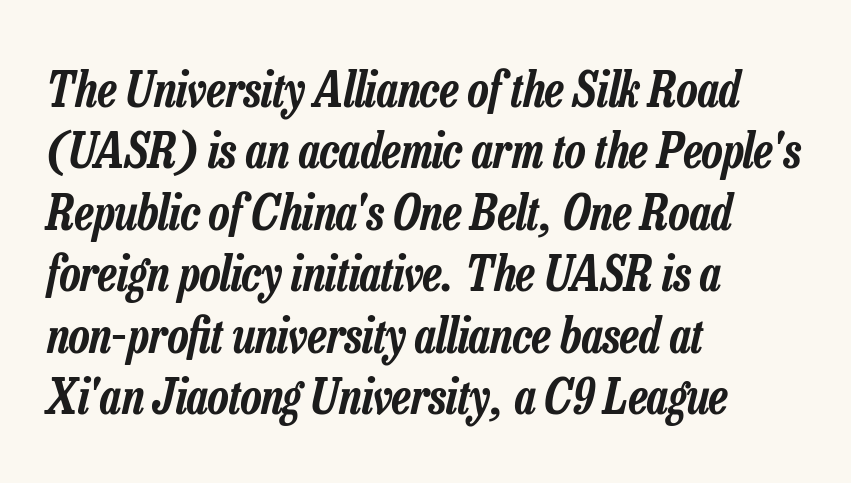
Glyph-to-glyph distance matches everyday printed text. Looks like regular typesetting: each glyph gets only the width it needs. Descender tails drop into unmarked territory. Baseline-to-baseline distance is the conventional proportion of letter height. When letters slant like this, we call the style italic. Does the copy run flush right? No — it runs flush left.
